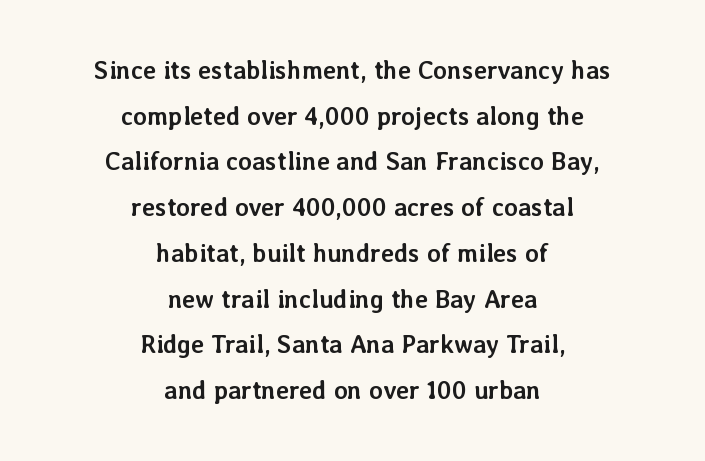
{"italic": "no", "bold": "yes", "underline": "no", "align": "center", "line_spacing_ratio": 1.83, "letter_spacing": "normal", "letter_spacing_em": 0.0, "glyph_px": 25}
